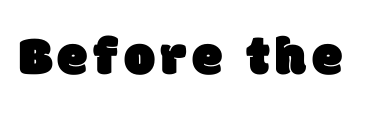
Each letter keeps its own natural width here, so spacing adapts to shape. Classification — sans serif. Descenders hang freely into open space.
